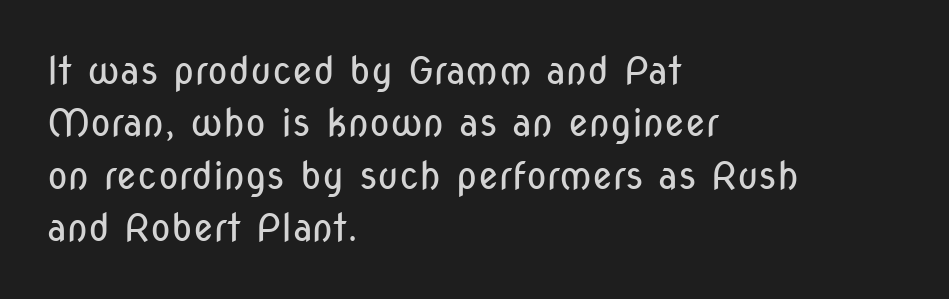
Honestly, the letter spacing is just normal — you wouldn't notice it. The foot of each line stays bare and open. This is the regular roman posture of the typeface. Reading down the block, your eye returns to a fixed left position each line. No feet cap the strokes, marking this as sans-serif type. The strokes carry an ordinary text weight at most.
